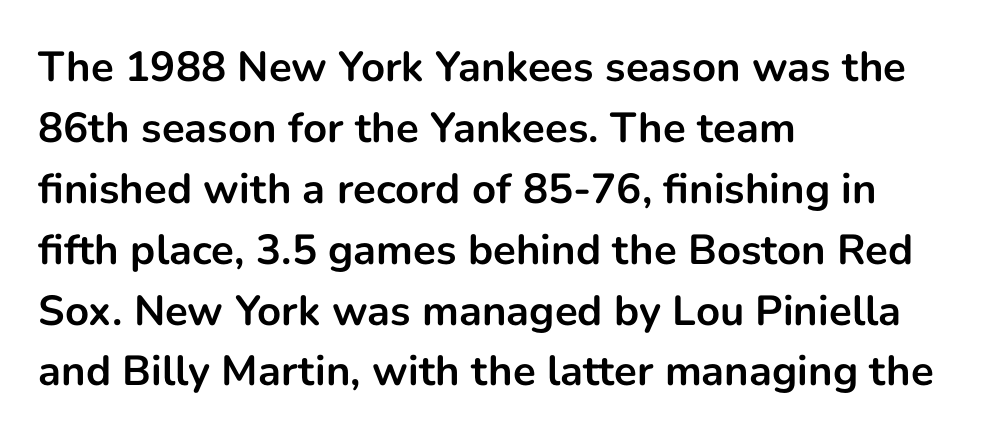
Q: Is the text bold? A: Yes.
Q: Is the text italic (slanted)? A: No, it is upright.
Q: Is the typeface a serif or a sans-serif typeface? A: Sans-serif.
Q: Is the text underlined? A: No.
Q: How is the paragraph aligned? A: Left-aligned.
Q: Is the spacing between letters normal or unusually wide? A: Normal.
Q: Is the spacing between lines tight, normal or loose? A: Normal.
Q: Width (condensed, normal, or wide)? A: Normal.
Q: Stroke contrast? A: Low.
Q: x-height? A: Medium.
Q: Monospaced? A: No.
